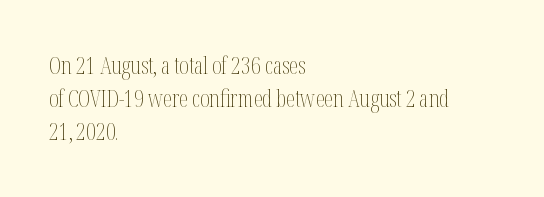
{"italic": "no", "bold": "no", "underline": "no", "align": "left", "line_spacing": "normal", "line_spacing_ratio": 1.44, "letter_spacing": "normal", "letter_spacing_em": 0.0, "glyph_px": 23}
